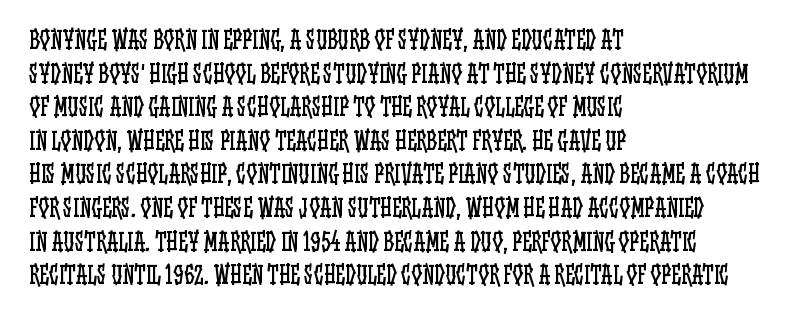
Does the copy run flush right? No — it runs flush left. Does extra space separate the letters? No, they use regular spacing. The letters look calm and open, with moderate or lighter stems. Beneath every word, the page is bare. Normally led — the rows are evenly, conventionally spaced.
